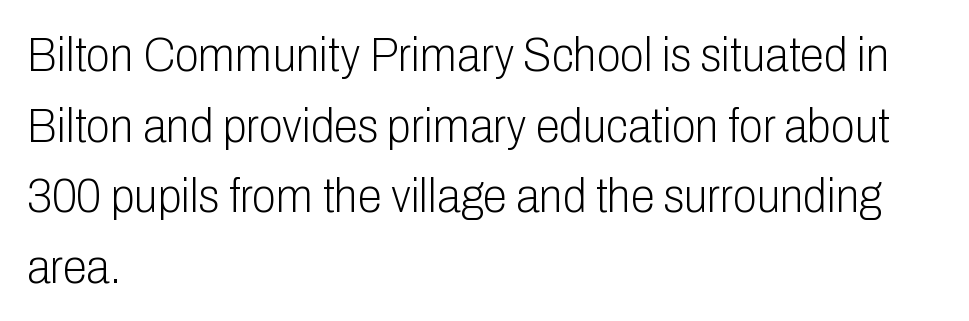
This rendering employs a face without finishing strokes, i.e., a sans-serif. Rendered with straight, roman letterforms. These lines sit exactly where default settings would place them. Think of a printed novel: that variable character pitch is what you see here. The specimen omits any rule beneath the text block's lines. If you drew a ruler down the left edge, every line would touch it.
